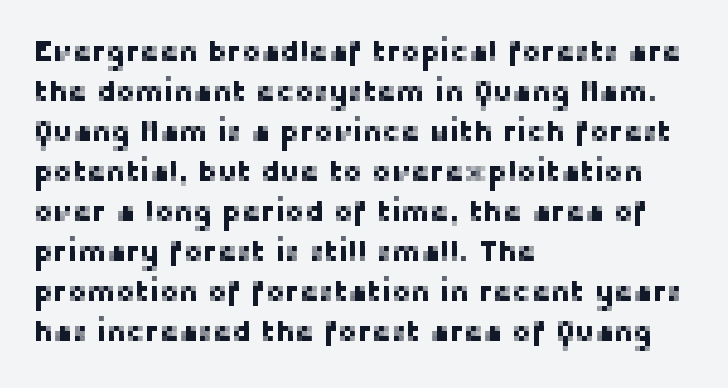
{"serif": "no", "italic": "no", "width": "normal", "stroke_contrast": "low", "x_height": "medium", "monospaced": "no", "underline": "no", "align": "left", "line_spacing": "normal", "line_spacing_ratio": 1.38, "letter_spacing": "normal", "letter_spacing_em": 0.0, "glyph_px": 29}
